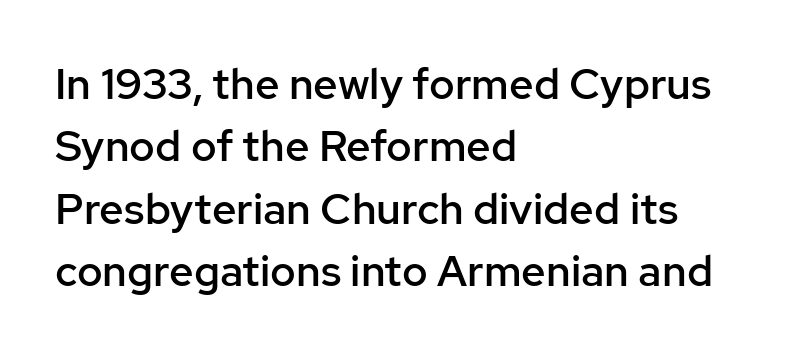
Is the block centered? No — it sits flush against the left margin. Beneath every word, the page is bare. Each new line begins a customary step beneath the previous one. On the weight axis this lands at semibold, roughly 600. Each word holds together tightly as a unit, with standard inter-letter gaps. Character widths vary here, with narrow letters taking less room than wide ones.
